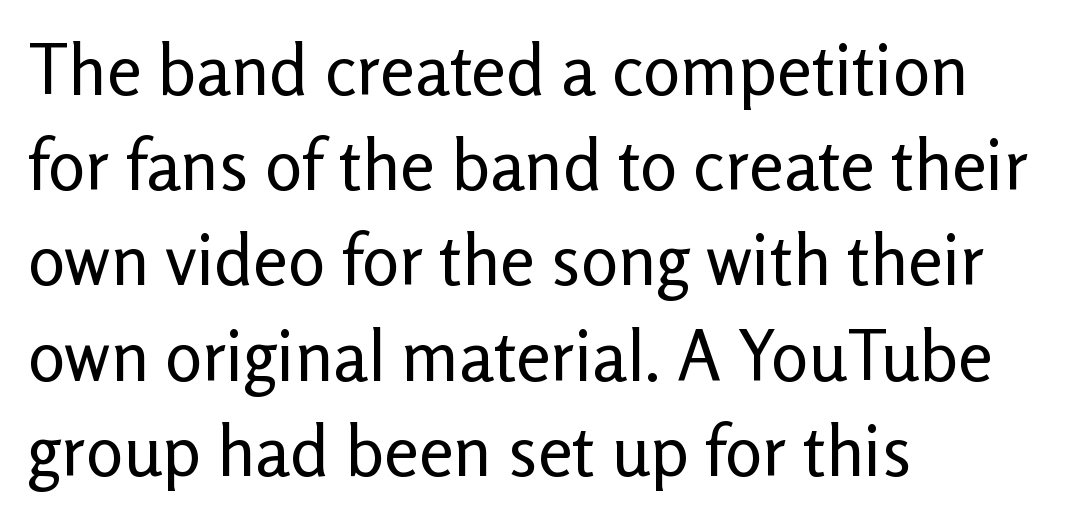
This rendering features lettering with no underline. Vertical stems look standard width or narrower in stroke. Characters remain perfectly vertical along every line. Is the block centered? No — it sits flush against the left margin. Reading down the column, the eye jumps a familiar distance to each next line.
